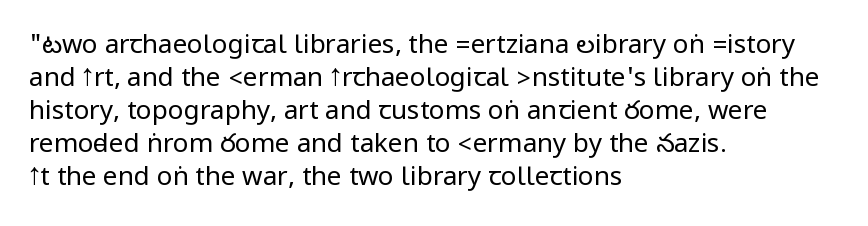
Q: Is the text bold? A: No.
Q: Is the text italic (slanted)? A: No, it is upright.
Q: Is the text underlined? A: No.
Q: How is the paragraph aligned? A: Left-aligned.
Q: Is the spacing between letters normal or unusually wide? A: Normal.
Q: Is the spacing between lines tight, normal or loose? A: Normal.
